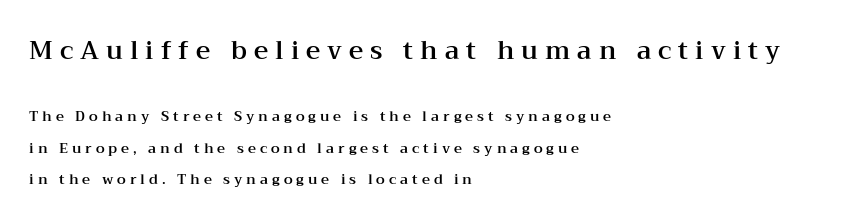
{"italic": "no", "underline": "no", "align": "left", "line_spacing": "loose", "line_spacing_ratio": 2.22, "letter_spacing": "wide", "letter_spacing_em": 0.28, "larger_block": "first", "size_ratio": 1.79, "glyph_px": 25}
